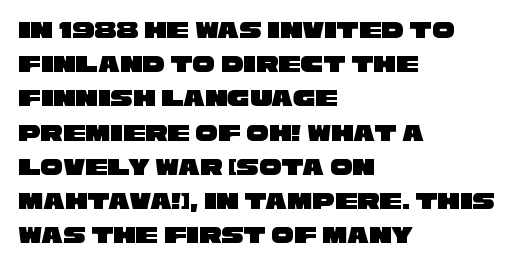
Q: Is the text underlined? A: No.
Q: How is the paragraph aligned? A: Left-aligned.
Q: Is the spacing between letters normal or unusually wide? A: Normal.
Q: Is the spacing between lines tight, normal or loose? A: Normal.
